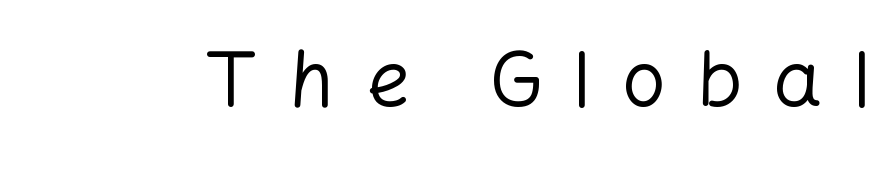
Just letters on the line, the space beneath them empty. Stems and bowls with no extra thickness — not bold. The font's upright variant was chosen for this text. Spacing between characters has been opened up far beyond the box default. The letters advance in unequal steps, a hallmark of proportional type.
